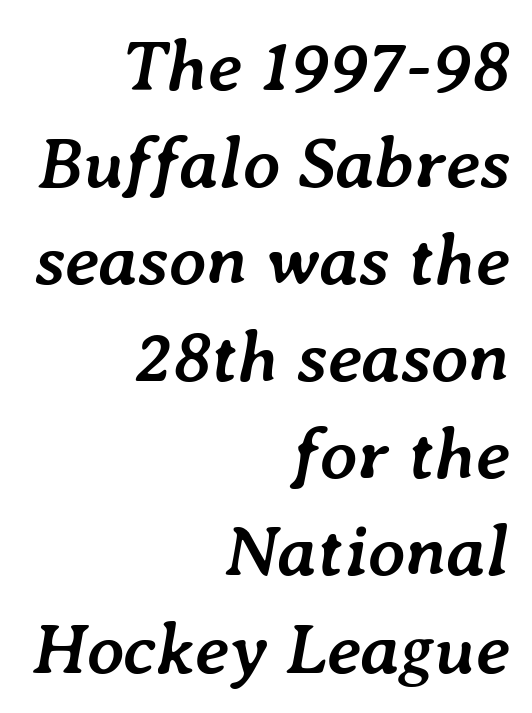
The image shows 73 px semibold type, italic (leaning right); set right-aligned, normal line spacing (1.33x), normal letter spacing, not underlined; low stroke contrast and a medium x-height.
